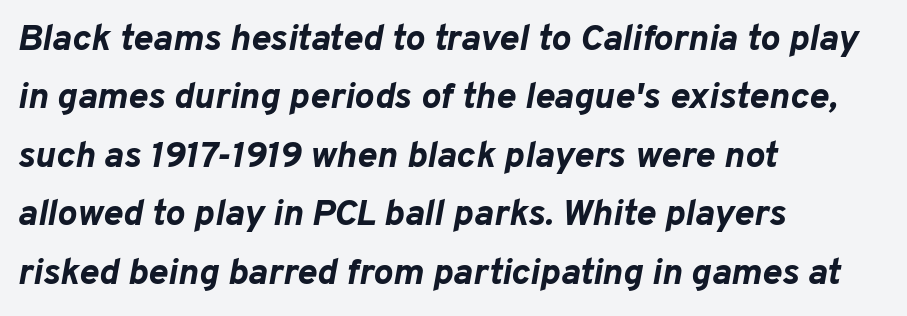
The image shows 37 px bold type, italic (leaning right); set left-aligned, normal line spacing (1.58x), normal letter spacing, not underlined; low stroke contrast and a medium x-height.
